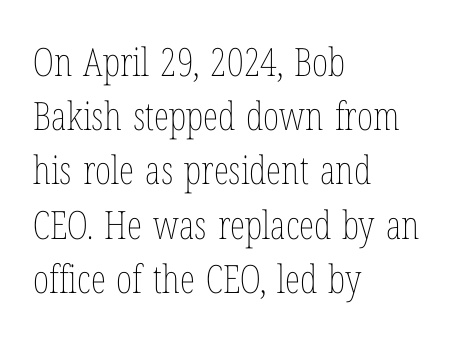
{"italic": "no", "bold": "no", "weight": "thin", "width": "condensed", "stroke_contrast": "low", "x_height": "medium", "monospaced": "no", "underline": "no", "align": "left", "line_spacing": "normal", "line_spacing_ratio": 1.39, "letter_spacing": "normal", "letter_spacing_em": 0.0, "glyph_px": 39}
